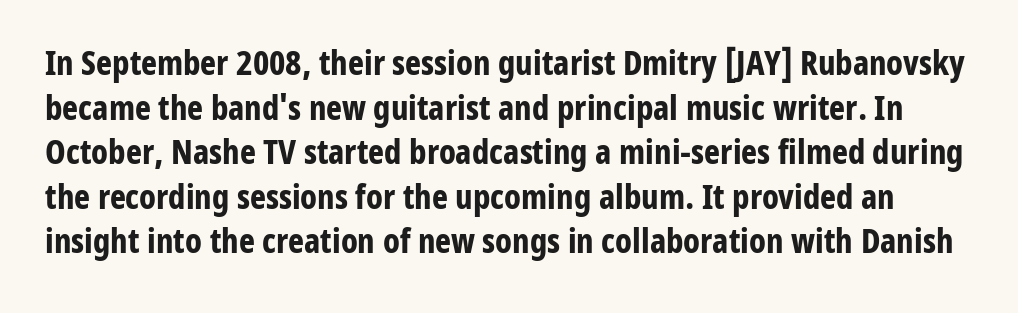
The image shows 34 px bold, condensed sans-serif type, upright; set normal line spacing (1.31x), normal letter spacing, not underlined; low stroke contrast and a medium x-height.
